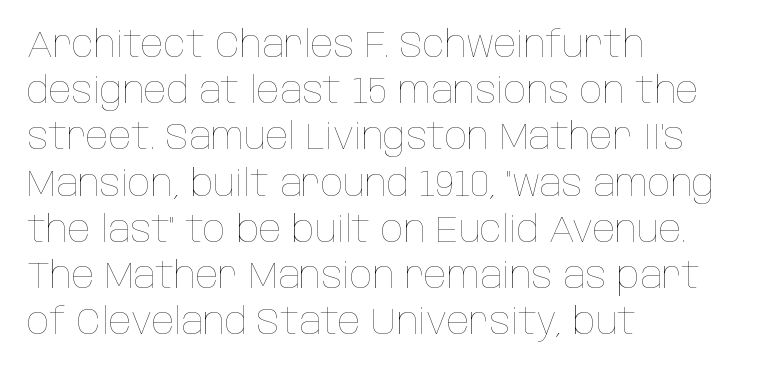
Q: Is the text bold? A: No.
Q: Is the text italic (slanted)? A: No, it is upright.
Q: Is the text underlined? A: No.
Q: How is the paragraph aligned? A: Left-aligned.
Q: Is the spacing between letters normal or unusually wide? A: Normal.
Q: Is the spacing between lines tight, normal or loose? A: Normal.
Q: Width (condensed, normal, or wide)? A: Condensed.
Q: Stroke contrast? A: Low.
Q: x-height? A: Large.
Q: Monospaced? A: No.
